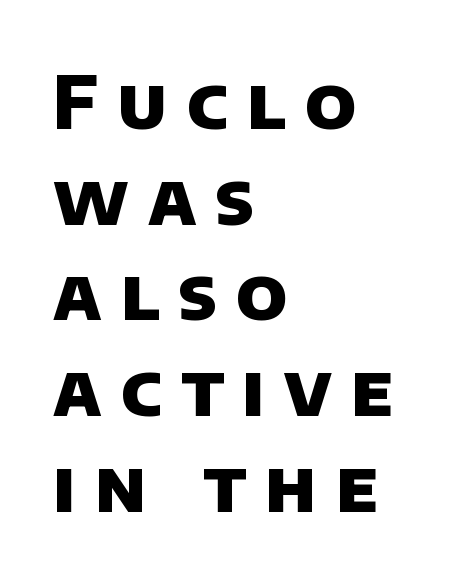
The image shows 73 px heavy sans-serif type; set left-aligned, normal line spacing (1.31x), unusually wide letter spacing (+0.26 em), not underlined; low stroke contrast and a large x-height.
